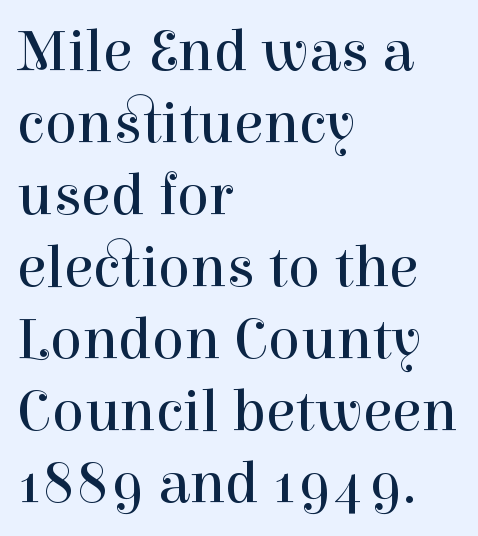
The image shows 60 px regular-weight serif type, upright; set left-aligned, line spacing 1.2x, normal letter spacing, not underlined; high stroke contrast and a medium x-height.
